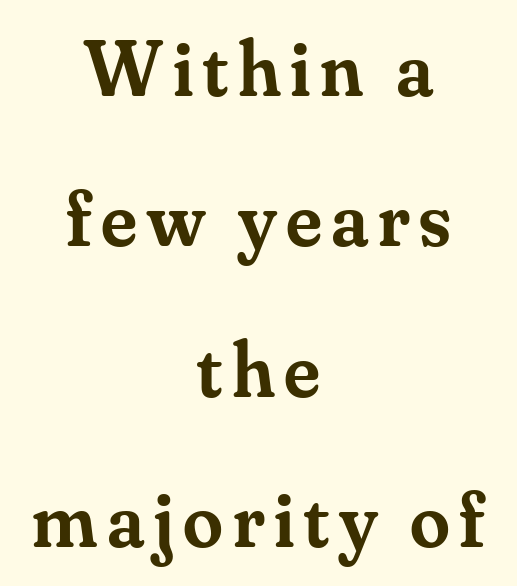
{"serif": "yes", "italic": "no", "bold": "semi", "weight": "semibold", "width": "normal", "stroke_contrast": "medium", "x_height": "small", "monospaced": "no", "underline": "no", "align": "center", "line_spacing_ratio": 1.88, "glyph_px": 80}
